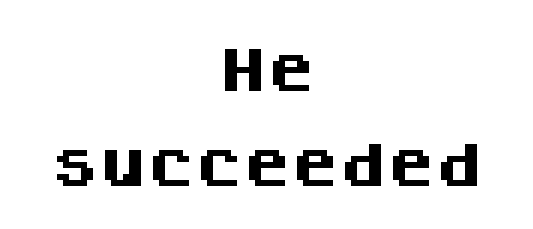
The image shows 48 px heavy sans-serif type, upright, monospaced; set centered, loose line spacing (1.97x), normal letter spacing, not underlined; medium stroke contrast and a large x-height.
